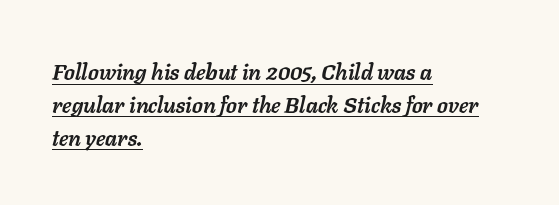
Q: Is the text bold? A: Yes.
Q: Is the text italic (slanted)? A: Yes, it leans right by about 11 degrees.
Q: Is the text underlined? A: Yes.
Q: How is the paragraph aligned? A: Left-aligned.
Q: Is the spacing between letters normal or unusually wide? A: Normal.
Q: Is the spacing between lines tight, normal or loose? A: Normal.
